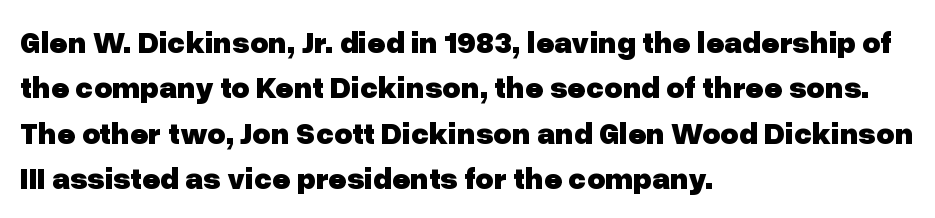
{"serif": "no", "italic": "no", "bold": "yes", "weight": "heavy", "width": "normal", "stroke_contrast": "low", "x_height": "medium", "monospaced": "no", "underline": "no", "align": "left", "line_spacing": "normal", "line_spacing_ratio": 1.46, "letter_spacing": "normal", "letter_spacing_em": 0.0, "glyph_px": 31}
